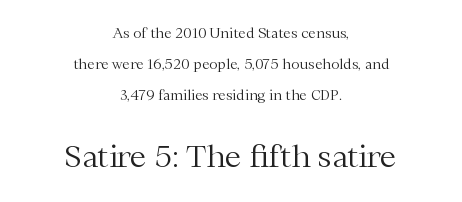
The image shows 30 px light serif type, upright; set centered, loose line spacing (2.21x), normal letter spacing, not underlined; the second (bottom) block is 2.14x larger; medium stroke contrast and a medium x-height.
